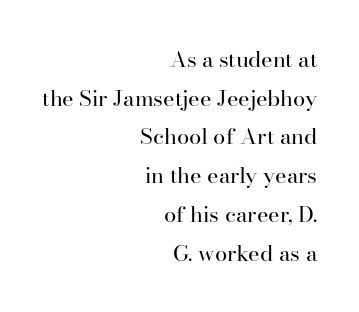
{"italic": "no", "bold": "no", "underline": "no", "align": "right", "line_spacing_ratio": 1.76, "letter_spacing": "normal", "letter_spacing_em": 0.0, "glyph_px": 22}
